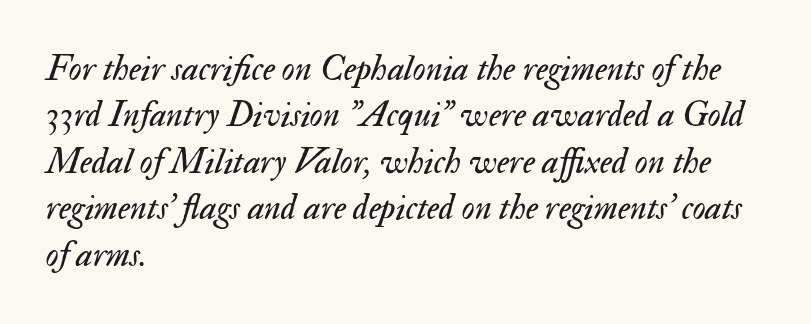
The image shows 36 px regular-weight type, italic (leaning right); set left-aligned, normal line spacing (1.29x), normal letter spacing, not underlined; medium stroke contrast and a small x-height.
